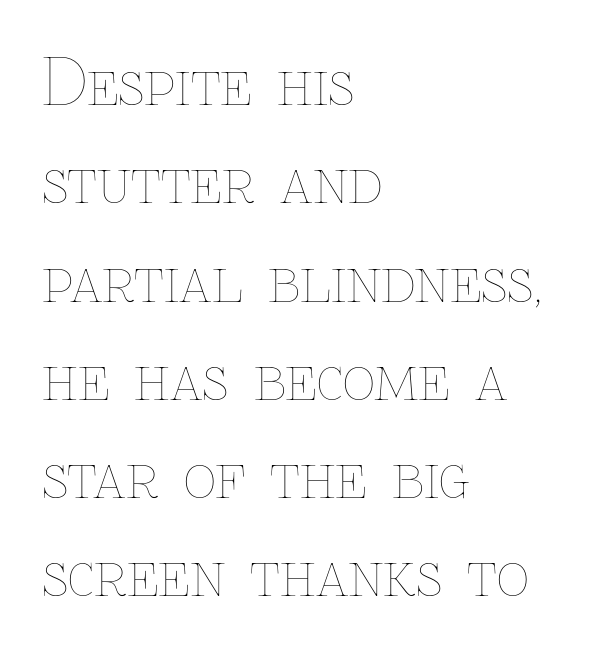
{"italic": "no", "bold": "no", "weight": "thin", "width": "normal", "stroke_contrast": "low", "x_height": "medium", "monospaced": "no", "underline": "no", "align": "left", "line_spacing": "normal", "line_spacing_ratio": 1.56, "letter_spacing": "normal", "letter_spacing_em": 0.0, "glyph_px": 63}
